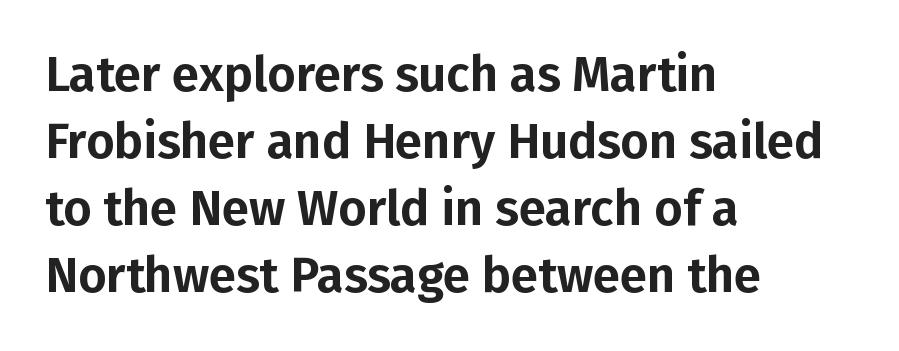
Q: Is the text italic (slanted)? A: No, it is upright.
Q: Is the typeface a serif or a sans-serif typeface? A: Sans-serif.
Q: Is the text underlined? A: No.
Q: How is the paragraph aligned? A: Left-aligned.
Q: Is the spacing between letters normal or unusually wide? A: Normal.
Q: Is the spacing between lines tight, normal or loose? A: Normal.
Q: Width (condensed, normal, or wide)? A: Normal.
Q: Stroke contrast? A: Low.
Q: x-height? A: Medium.
Q: Monospaced? A: No.
